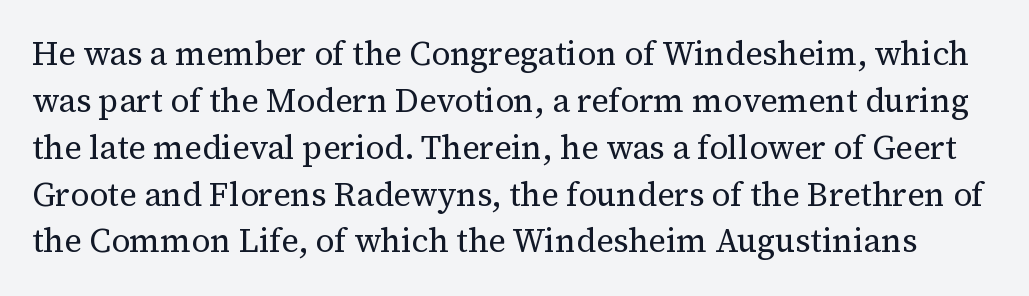
Q: Is the text bold? A: No.
Q: Is the text italic (slanted)? A: No, it is upright.
Q: Is the typeface a serif or a sans-serif typeface? A: Serif.
Q: Is the text underlined? A: No.
Q: Is the spacing between letters normal or unusually wide? A: Normal.
Q: Is the spacing between lines tight, normal or loose? A: Normal.
Q: Width (condensed, normal, or wide)? A: Normal.
Q: Stroke contrast? A: Medium.
Q: x-height? A: Medium.
Q: Monospaced? A: No.
